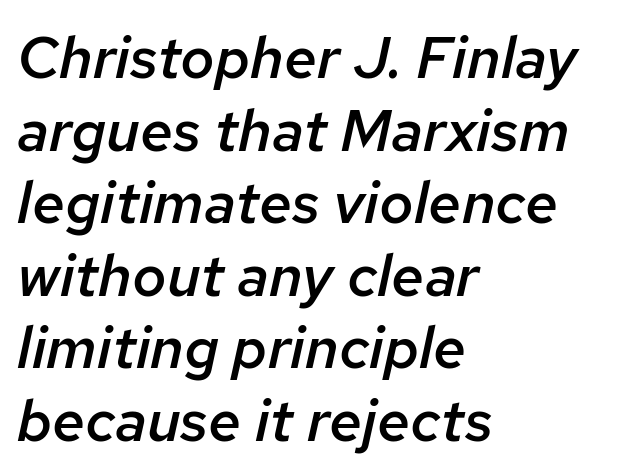
Q: Is the text bold? A: Semi-bold.
Q: Is the text italic (slanted)? A: Yes, it leans right by about 12 degrees.
Q: Is the text underlined? A: No.
Q: How is the paragraph aligned? A: Left-aligned.
Q: Is the spacing between letters normal or unusually wide? A: Normal.
Q: Width (condensed, normal, or wide)? A: Normal.
Q: Stroke contrast? A: Low.
Q: x-height? A: Medium.
Q: Monospaced? A: No.
